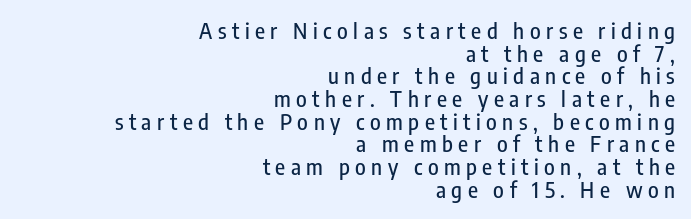
Q: Is the text italic (slanted)? A: No, it is upright.
Q: Is the text underlined? A: No.
Q: How is the paragraph aligned? A: Right-aligned.
Q: Is the spacing between letters normal or unusually wide? A: Unusually wide.
Q: Is the spacing between lines tight, normal or loose? A: Tight.
